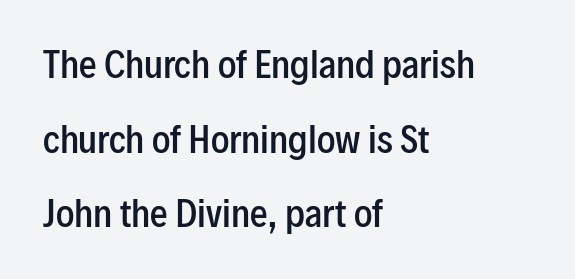
{"serif": "no", "italic": "no", "bold": "semi", "weight": "semibold", "width": "condensed", "stroke_contrast": "low", "x_height": "medium", "monospaced": "no", "underline": "no", "align": "left", "line_spacing": "loose", "line_spacing_ratio": 2.13, "letter_spacing": "normal", "letter_spacing_em": 0.0, "glyph_px": 35}
